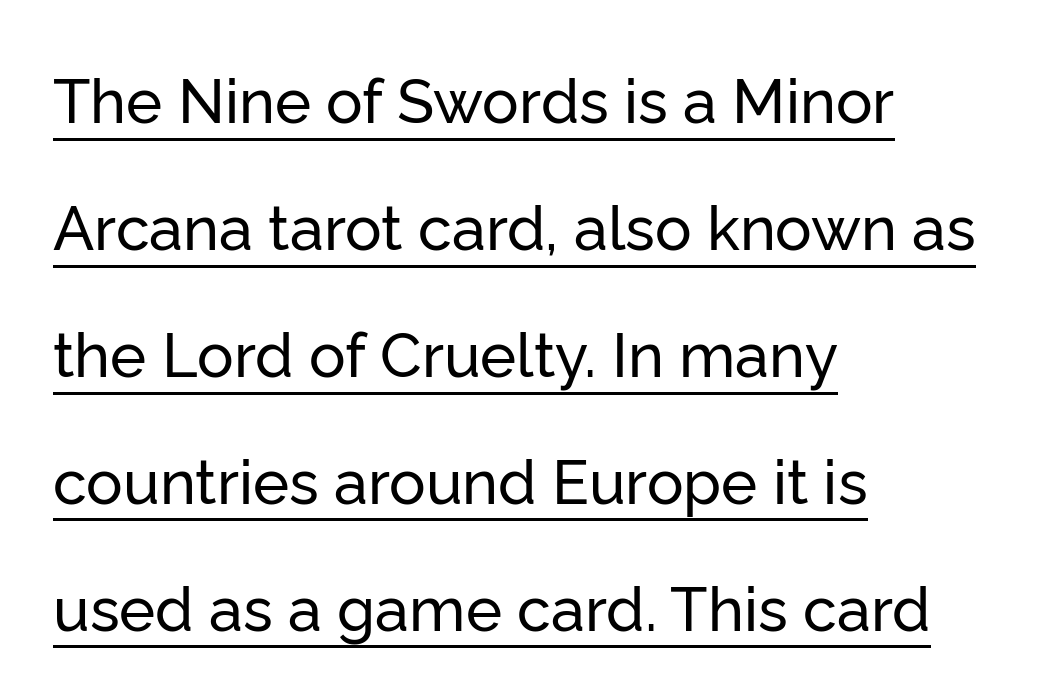
The image shows 61 px sans-serif type, upright; set left-aligned, loose line spacing (2.08x), normal letter spacing, underlined; low stroke contrast and a medium x-height.
